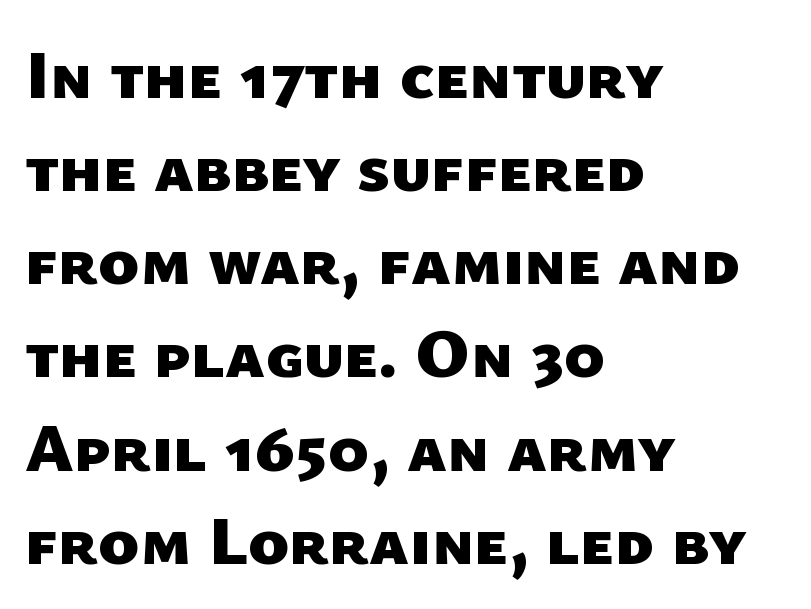
The image shows 69 px heavy sans-serif type; set left-aligned, normal line spacing (1.35x), normal letter spacing, not underlined; low stroke contrast and a medium x-height.
